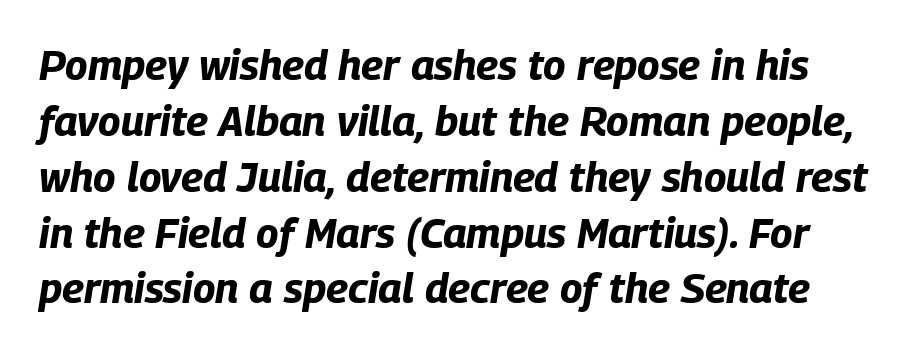
The letters are bold, with thick, heavy strokes. A clean baseline with only descenders dipping below it. Glyph-to-glyph distance matches everyday printed text. Horizontal bands of white between lines are of average thickness. Each letter keeps its own natural width here, so spacing adapts to shape.
